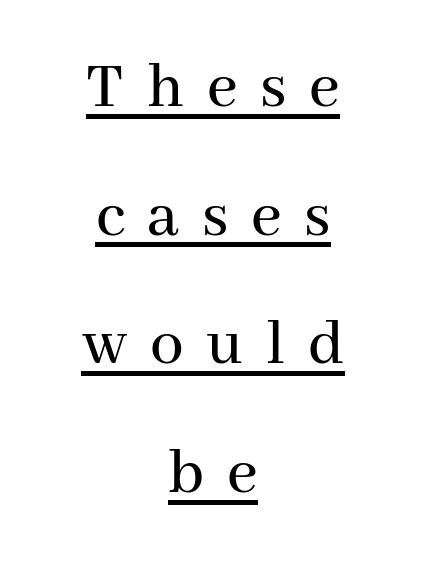
The image shows 67 px serif type, upright; set centered, loose line spacing (1.92x), unusually wide letter spacing (+0.34 em), underlined; medium stroke contrast and a medium x-height.
